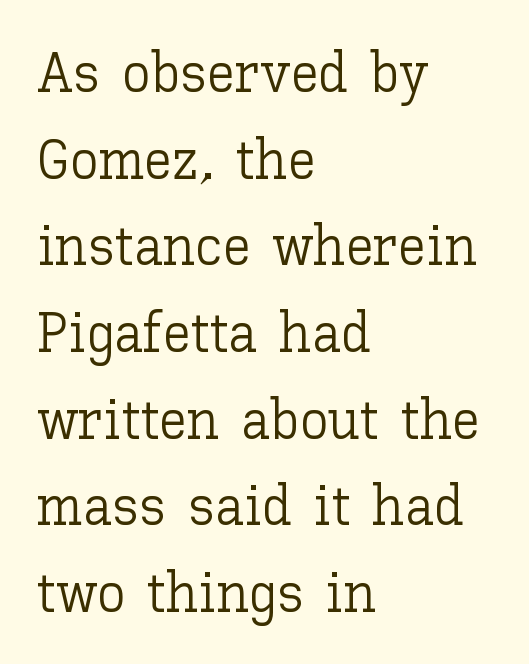
The image shows 57 px light type, upright; set left-aligned, normal line spacing (1.52x), normal letter spacing, not underlined; low stroke contrast and a medium x-height.
